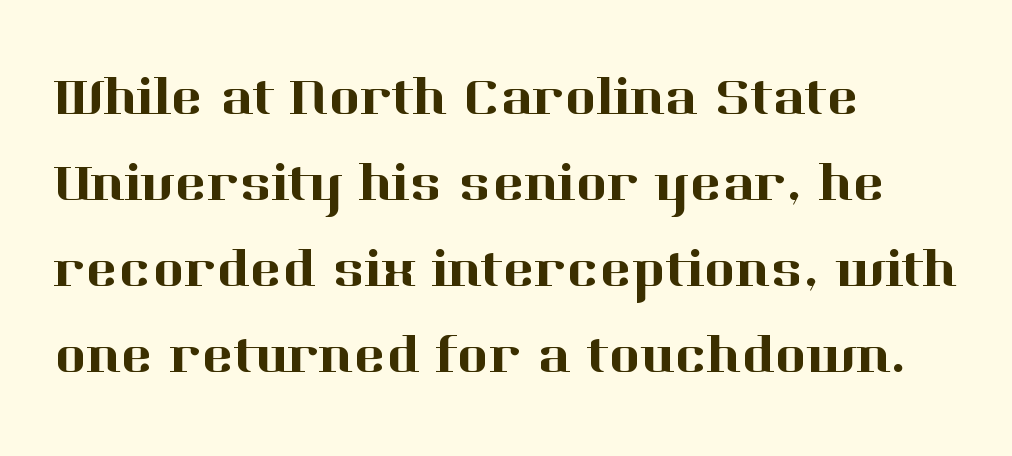
Is there much room between lines? A standard amount, neither cramped nor airy. Posture: straight, roman, zero tilt. Between one letter and the next there's only the usual sliver of space. Check the space under the baseline: it is left empty. Layout note: lines flush left.
